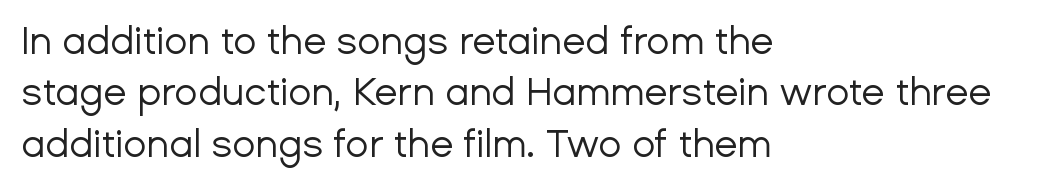
{"serif": "no", "italic": "no", "bold": "no", "weight": "regular", "width": "normal", "stroke_contrast": "low", "x_height": "medium", "monospaced": "no", "underline": "no", "align": "left", "line_spacing": "normal", "line_spacing_ratio": 1.35, "letter_spacing": "normal", "letter_spacing_em": 0.0, "glyph_px": 38}
